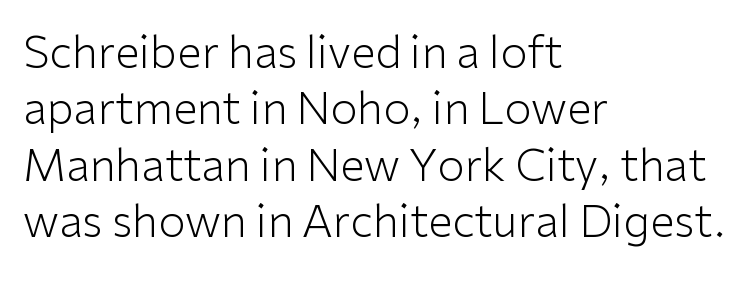
The image shows 44 px light sans-serif type, upright; set left-aligned, normal line spacing (1.28x), normal letter spacing, not underlined; low stroke contrast and a medium x-height.
